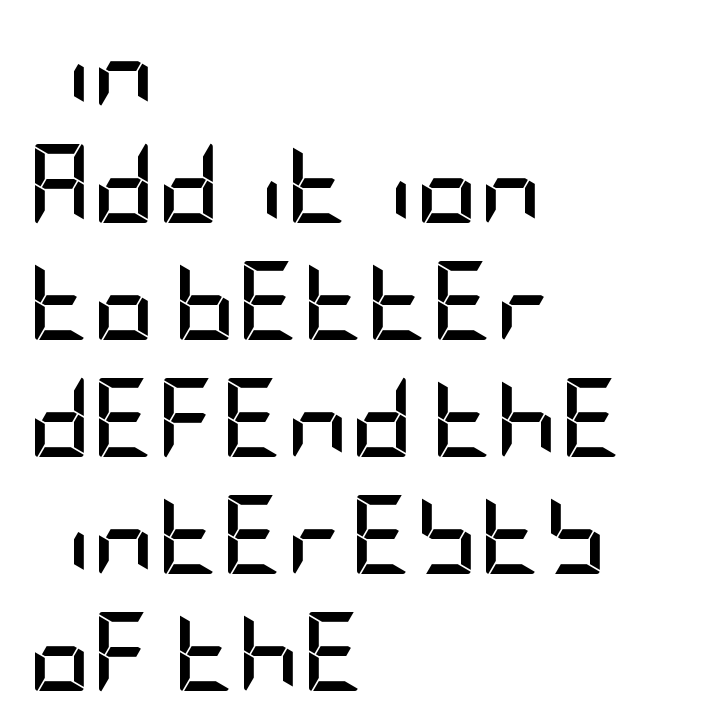
{"serif": "no", "italic": "no", "bold": "yes", "weight": "semibold", "width": "condensed", "stroke_contrast": "low", "x_height": "large", "underline": "no", "align": "left", "line_spacing": "normal", "line_spacing_ratio": 1.48, "letter_spacing": "normal", "letter_spacing_em": 0.0, "glyph_px": 79}
